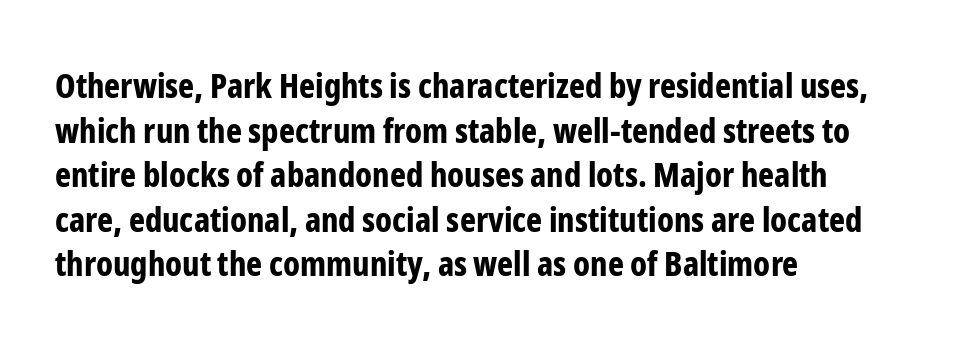
The image shows 34 px bold, condensed sans-serif type, upright; set left-aligned, normal line spacing (1.31x), normal letter spacing, not underlined; low stroke contrast and a medium x-height.
